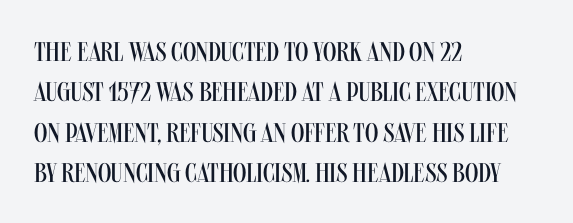
{"italic": "no", "bold": "no", "underline": "no", "align": "left", "line_spacing": "normal", "line_spacing_ratio": 1.5, "letter_spacing": "normal", "letter_spacing_em": 0.0, "glyph_px": 27}
